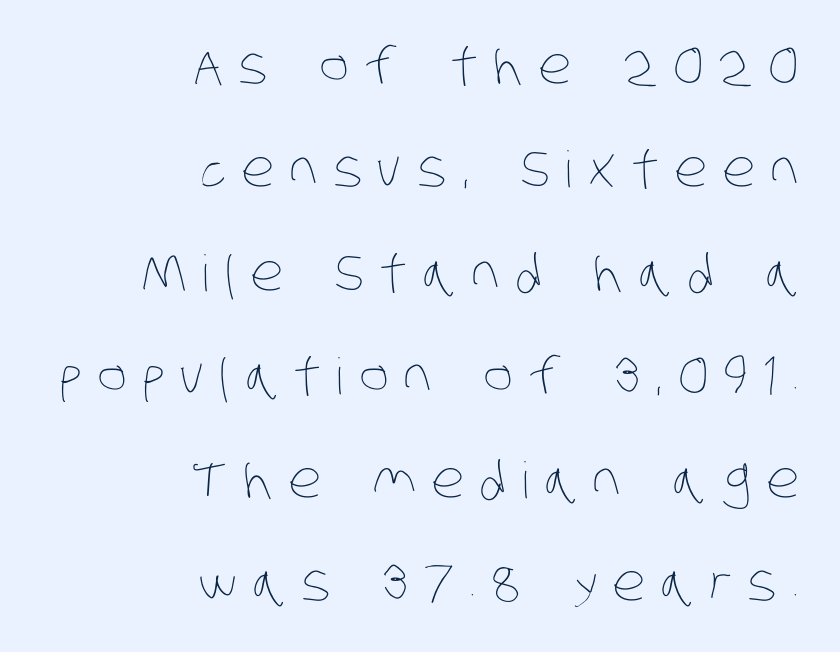
Q: Is the text bold? A: No.
Q: Is the text underlined? A: No.
Q: How is the paragraph aligned? A: Right-aligned.
Q: Is the spacing between letters normal or unusually wide? A: Unusually wide.
Q: Is the spacing between lines tight, normal or loose? A: Loose.
Q: Width (condensed, normal, or wide)? A: Condensed.
Q: Stroke contrast? A: Low.
Q: x-height? A: Large.
Q: Monospaced? A: No.
